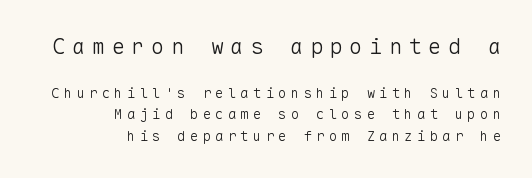
Q: Is the text bold? A: No.
Q: Is the text italic (slanted)? A: No, it is upright.
Q: Is the text underlined? A: No.
Q: How is the paragraph aligned? A: Right-aligned.
Q: Is the spacing between letters normal or unusually wide? A: Unusually wide.
Q: Is the spacing between lines tight, normal or loose? A: Normal.
Q: Which block of text is set in a larger size, the first (top) or the second (bottom)? A: The first (top) one.
